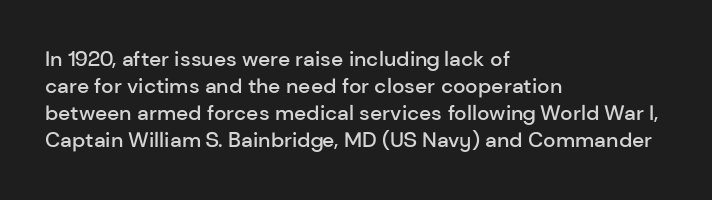
The image shows 21 px text type, upright; set left-aligned, normal line spacing (1.29x), normal letter spacing, not underlined.
